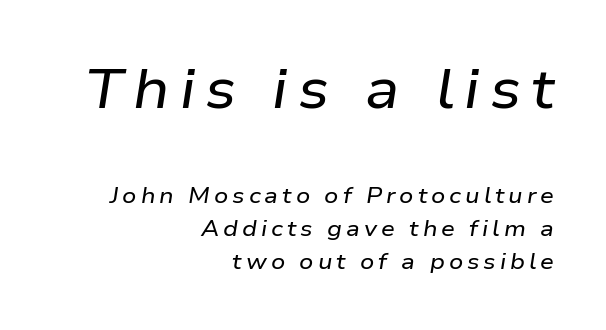
Q: Is the text italic (slanted)? A: Yes, it leans right by about 9 degrees.
Q: Is the text underlined? A: No.
Q: How is the paragraph aligned? A: Right-aligned.
Q: Is the spacing between lines tight, normal or loose? A: Normal.
Q: Which block of text is set in a larger size, the first (top) or the second (bottom)? A: The first (top) one.
Q: Width (condensed, normal, or wide)? A: Wide.
Q: Stroke contrast? A: Low.
Q: x-height? A: Medium.
Q: Monospaced? A: No.
